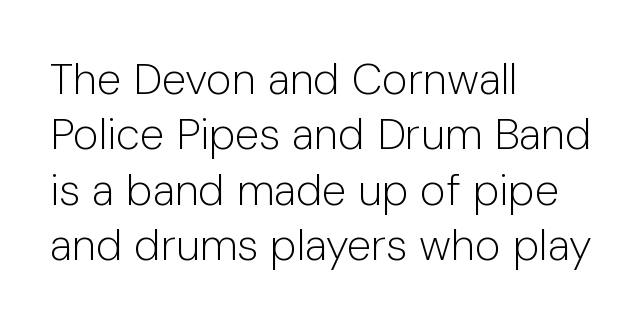
{"serif": "no", "italic": "no", "bold": "no", "weight": "light", "width": "normal", "stroke_contrast": "low", "x_height": "medium", "monospaced": "no", "underline": "no", "align": "left", "line_spacing": "normal", "line_spacing_ratio": 1.26, "letter_spacing": "normal", "letter_spacing_em": 0.0, "glyph_px": 44}
